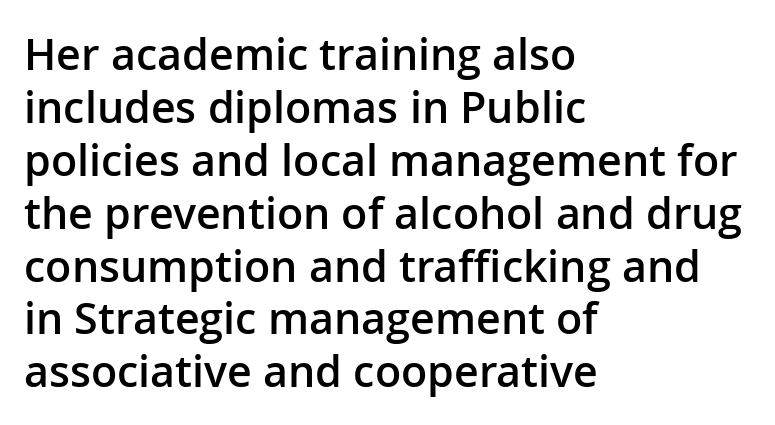
The text was rendered using a sans face with plain stroke endings. Notice how the passage keeps a crisp vertical edge on the left only. You could call the tracking neutral — neither tight nor loose. This is roman type, the default non-slanted kind.
